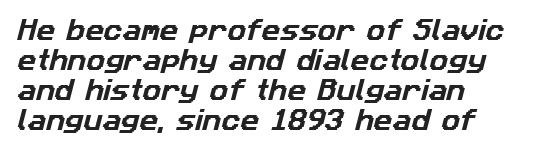
{"underline": "no", "align": "left", "line_spacing": "normal", "line_spacing_ratio": 1.31, "letter_spacing": "normal", "letter_spacing_em": 0.0, "glyph_px": 23}
